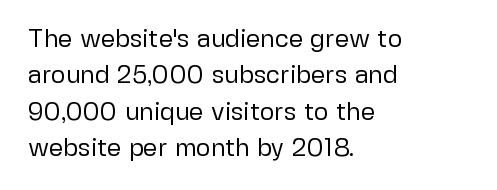
In terms of posture, this sample is upright. The passage shown has conventional tracking throughout. The zone under the glyphs is completely vacant. The lines are quadded left. These glyphs show unthickened strokes, regular width or finer. Rows of type keep a routine distance in the vertical direction.
